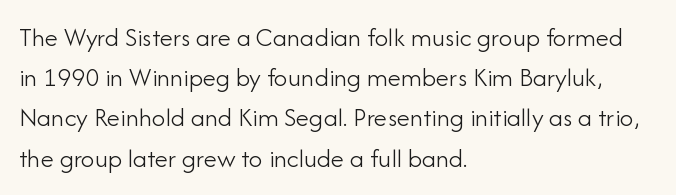
The paragraph shown leans on its left margin. Has an underline been added? It has not. The font's upright variant was chosen for this text. The cut favours lightness, reaching ordinary text weight at its darkest.
